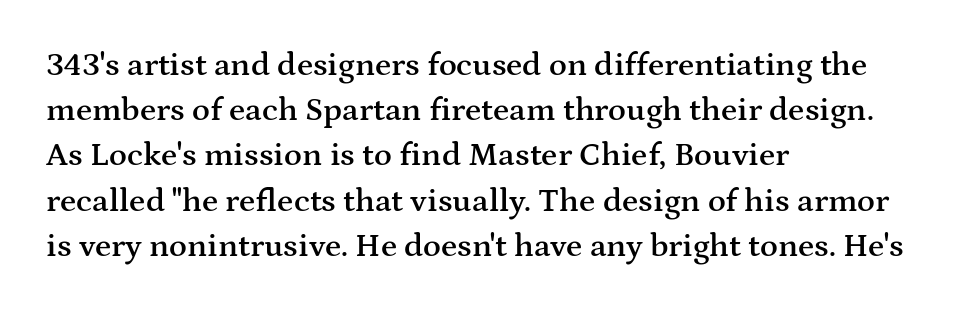
Q: Is the text bold? A: Semi-bold.
Q: Is the text italic (slanted)? A: No, it is upright.
Q: Is the typeface a serif or a sans-serif typeface? A: Serif.
Q: Is the text underlined? A: No.
Q: How is the paragraph aligned? A: Left-aligned.
Q: Is the spacing between letters normal or unusually wide? A: Normal.
Q: Is the spacing between lines tight, normal or loose? A: Normal.
Q: Width (condensed, normal, or wide)? A: Wide.
Q: Stroke contrast? A: Medium.
Q: x-height? A: Medium.
Q: Monospaced? A: No.
